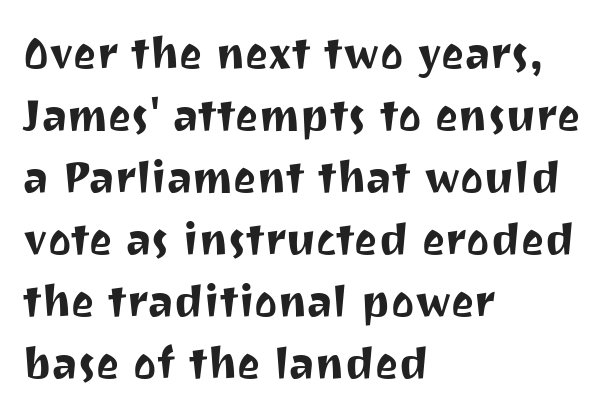
Q: Is the text italic (slanted)? A: No, it is upright.
Q: Is the typeface a serif or a sans-serif typeface? A: Sans-serif.
Q: Is the text underlined? A: No.
Q: How is the paragraph aligned? A: Left-aligned.
Q: Is the spacing between letters normal or unusually wide? A: Normal.
Q: Is the spacing between lines tight, normal or loose? A: Normal.
Q: Width (condensed, normal, or wide)? A: Normal.
Q: Stroke contrast? A: Medium.
Q: x-height? A: Medium.
Q: Monospaced? A: No.
